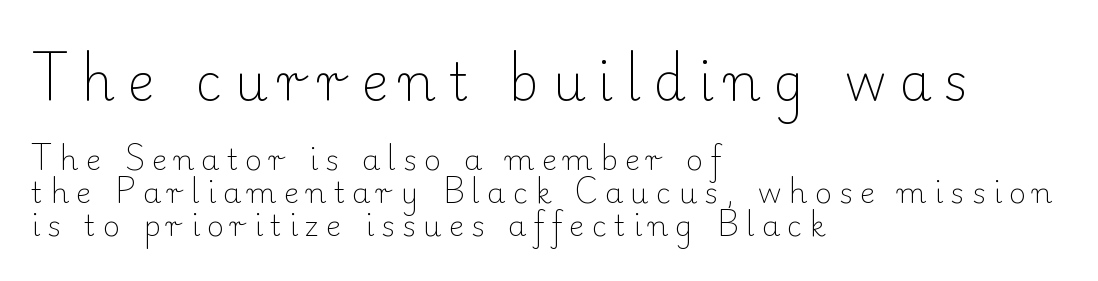
The weight would be labelled regular, book, light, or lighter still. Type size steps down from the first block to the second. Descenders hang freely into open space. The space between consecutive lines is stingy.
